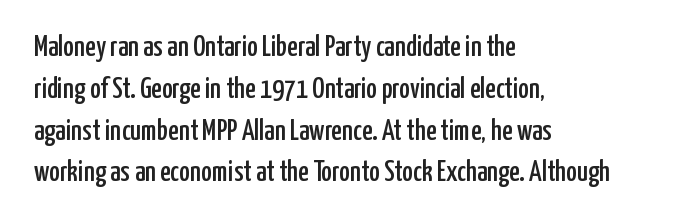
The image shows 29 px condensed sans-serif type, upright; set left-aligned, normal line spacing (1.44x), normal letter spacing, not underlined; low stroke contrast and a medium x-height.
